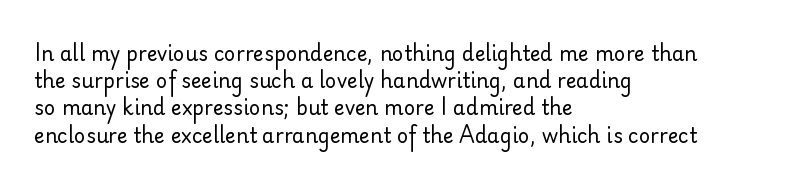
{"italic": "no", "bold": "no", "underline": "no", "align": "left", "line_spacing": "normal", "line_spacing_ratio": 1.36, "letter_spacing": "normal", "letter_spacing_em": 0.0, "glyph_px": 20}
